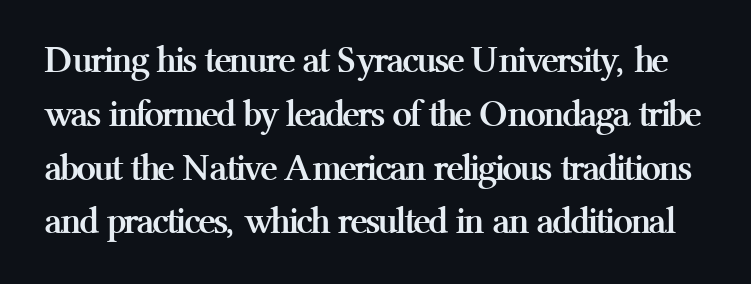
{"serif": "yes", "italic": "no", "bold": "yes", "weight": "semibold", "width": "normal", "stroke_contrast": "medium", "x_height": "medium", "monospaced": "no", "underline": "no", "line_spacing": "normal", "line_spacing_ratio": 1.38, "letter_spacing": "normal", "letter_spacing_em": 0.0, "glyph_px": 39}
